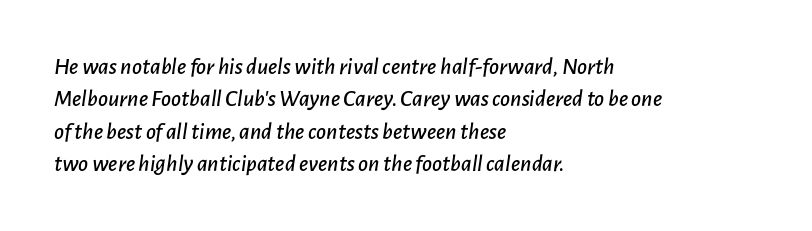
The typography opts for an oblique posture over an upright one. The horizontal fit of the characters is conventional and even. The paragraph shown leans on its left margin. Type without underlining. Is there much room between lines? A standard amount, neither cramped nor airy.
